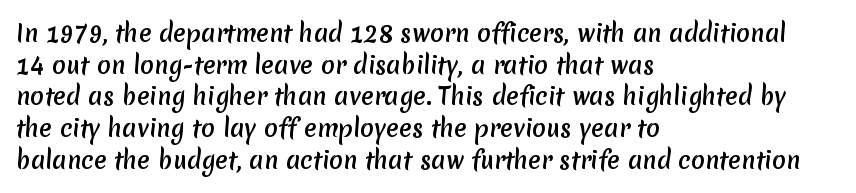
Horizontal alignment here is leftward, the default for most running prose. The line texture is even and compact thanks to regular tracking. Whoever set this chose a conventional vertical rhythm. Any mark beneath the type? The region is blank.
